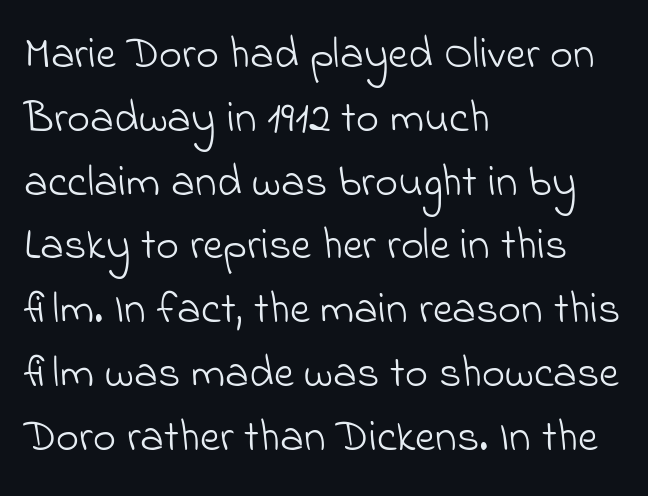
Q: Is the text bold? A: No.
Q: Is the typeface a serif or a sans-serif typeface? A: Sans-serif.
Q: Is the text underlined? A: No.
Q: How is the paragraph aligned? A: Left-aligned.
Q: Is the spacing between letters normal or unusually wide? A: Normal.
Q: Is the spacing between lines tight, normal or loose? A: Normal.
Q: Width (condensed, normal, or wide)? A: Normal.
Q: Stroke contrast? A: Low.
Q: x-height? A: Small.
Q: Monospaced? A: No.
